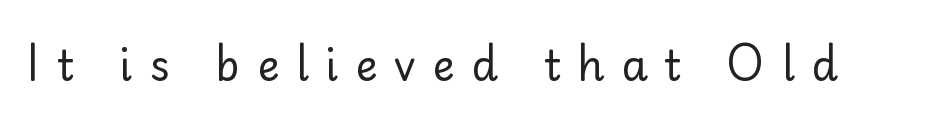
{"serif": "no", "italic": "no", "bold": "no", "weight": "regular", "width": "normal", "stroke_contrast": "low", "x_height": "small", "monospaced": "no", "underline": "no", "letter_spacing": "wide", "letter_spacing_em": 0.4, "glyph_px": 42}
